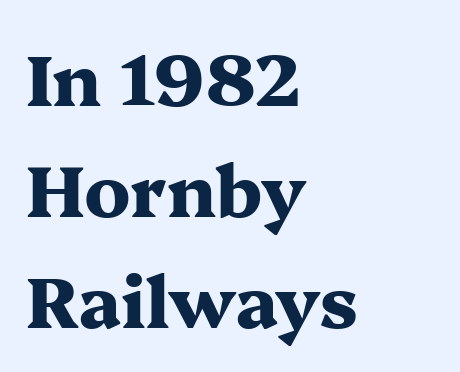
Q: Is the text bold? A: Yes.
Q: Is the text italic (slanted)? A: No, it is upright.
Q: Is the typeface a serif or a sans-serif typeface? A: Serif.
Q: Is the text underlined? A: No.
Q: How is the paragraph aligned? A: Left-aligned.
Q: Is the spacing between letters normal or unusually wide? A: Normal.
Q: Is the spacing between lines tight, normal or loose? A: Normal.
Q: Width (condensed, normal, or wide)? A: Wide.
Q: Stroke contrast? A: Medium.
Q: x-height? A: Medium.
Q: Monospaced? A: No.
